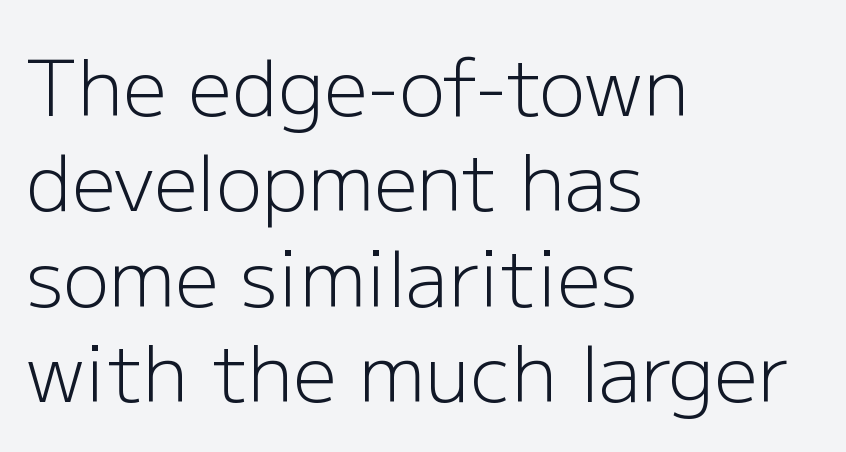
The image shows 77 px light sans-serif type, upright; set left-aligned, line spacing 1.24x, normal letter spacing, not underlined; low stroke contrast and a medium x-height.
